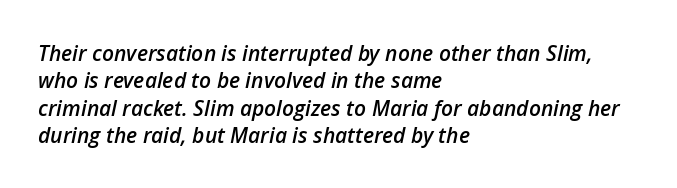
Designer's note — italics engaged. These words are printed semibold, heavier than regular yet not bold. Casual observation: everything's shoved over to the left. The passage shown stacks its lines at a standard gap. Glance below the letters and you will spot only blank space. The letters sit at their default tracking, neither squeezed nor spread.
